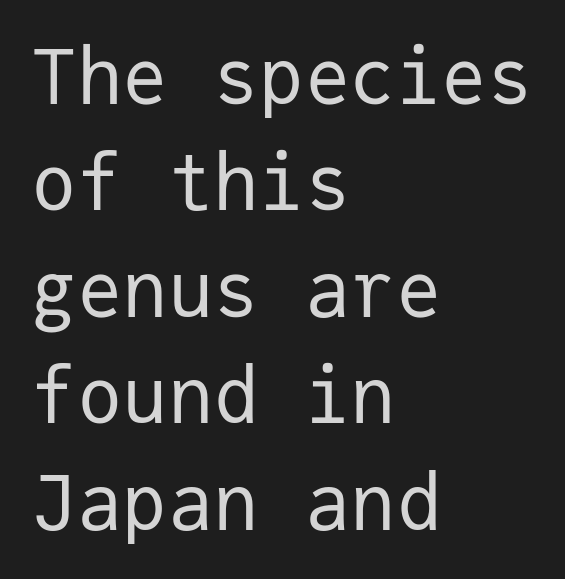
Q: Is the text bold? A: No.
Q: Is the text italic (slanted)? A: No, it is upright.
Q: Is the typeface a serif or a sans-serif typeface? A: Sans-serif.
Q: Is the text underlined? A: No.
Q: How is the paragraph aligned? A: Left-aligned.
Q: Is the spacing between letters normal or unusually wide? A: Normal.
Q: Is the spacing between lines tight, normal or loose? A: Normal.
Q: Width (condensed, normal, or wide)? A: Normal.
Q: Stroke contrast? A: Low.
Q: x-height? A: Medium.
Q: Monospaced? A: Yes.
